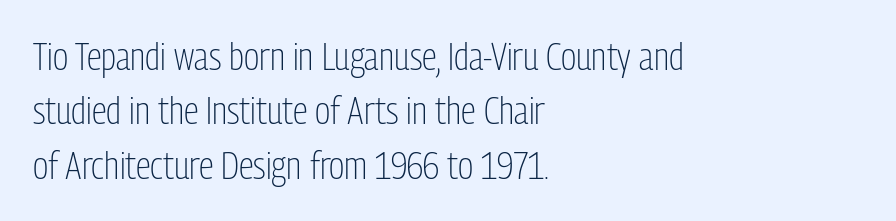
The characters display no serif detailing; their extremities are plain. Glyph-to-glyph distance matches everyday printed text. Underlining? Definitely not there. You can tell it's not italic because the verticals are truly vertical.
